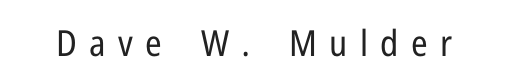
Q: Is the text bold? A: No.
Q: Is the text italic (slanted)? A: No, it is upright.
Q: Is the typeface a serif or a sans-serif typeface? A: Sans-serif.
Q: Is the text underlined? A: No.
Q: Is the spacing between letters normal or unusually wide? A: Unusually wide.
Q: Width (condensed, normal, or wide)? A: Condensed.
Q: Stroke contrast? A: Low.
Q: x-height? A: Medium.
Q: Monospaced? A: No.
